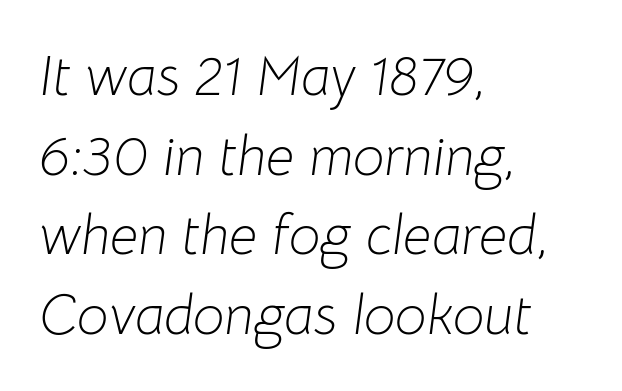
The image shows 56 px light type, italic (leaning right); set left-aligned, normal line spacing (1.42x), normal letter spacing, not underlined; low stroke contrast and a medium x-height.
